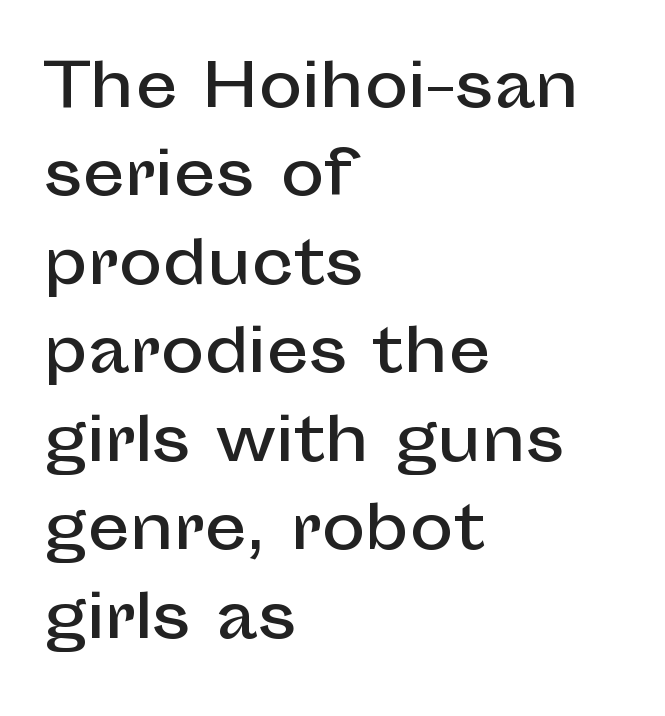
Only glyphs here, with clear space below each row. Character widths vary here, with narrow letters taking less room than wide ones. Teacher's note: observe the even left margin — that is flush-left alignment. The rows are spaced the way most documents space them. Style check: upright.
